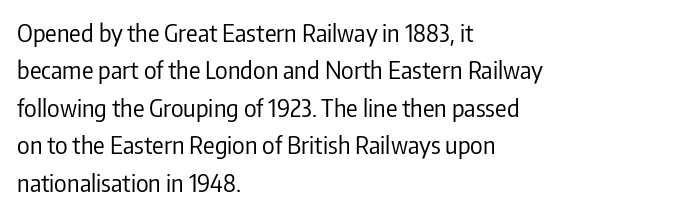
Q: Is the text bold? A: No.
Q: Is the text italic (slanted)? A: No, it is upright.
Q: Is the text underlined? A: No.
Q: How is the paragraph aligned? A: Left-aligned.
Q: Is the spacing between letters normal or unusually wide? A: Normal.
Q: Is the spacing between lines tight, normal or loose? A: Normal.
